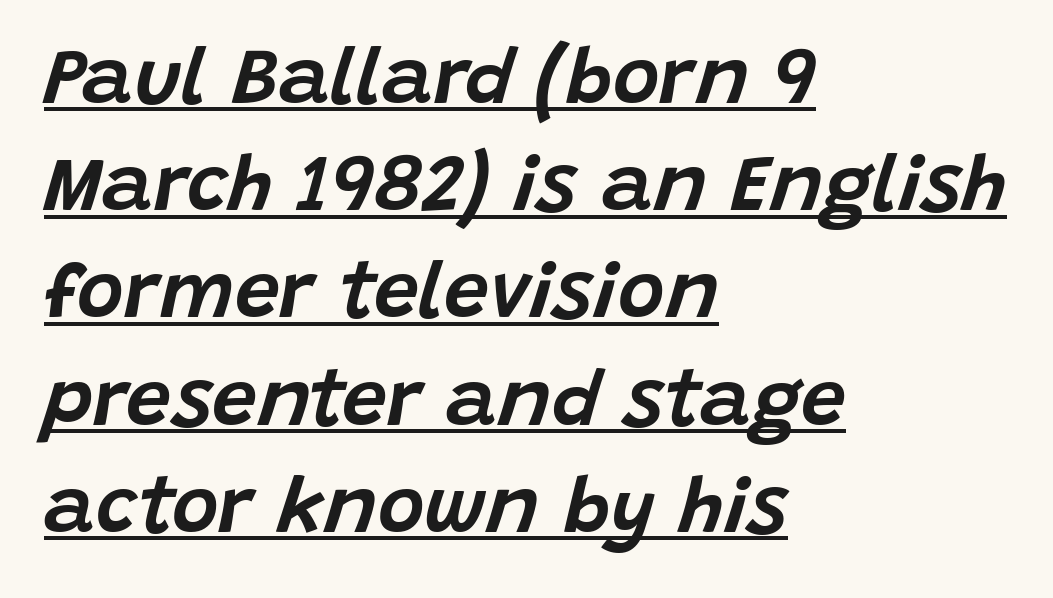
Q: Is the text italic (slanted)? A: Yes, it leans right by about 15 degrees.
Q: Is the text underlined? A: Yes.
Q: How is the paragraph aligned? A: Left-aligned.
Q: Is the spacing between letters normal or unusually wide? A: Normal.
Q: Is the spacing between lines tight, normal or loose? A: Normal.
Q: Width (condensed, normal, or wide)? A: Normal.
Q: Stroke contrast? A: Low.
Q: x-height? A: Large.
Q: Monospaced? A: No.
